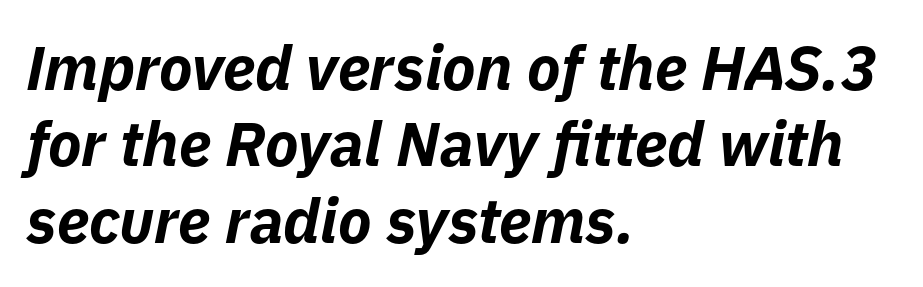
{"italic": "yes", "lean": "right", "slant_degrees": 11, "bold": "yes", "weight": "bold", "width": "normal", "stroke_contrast": "low", "x_height": "medium", "monospaced": "no", "underline": "no", "align": "left", "line_spacing_ratio": 1.23, "letter_spacing": "normal", "letter_spacing_em": 0.0, "glyph_px": 62}
